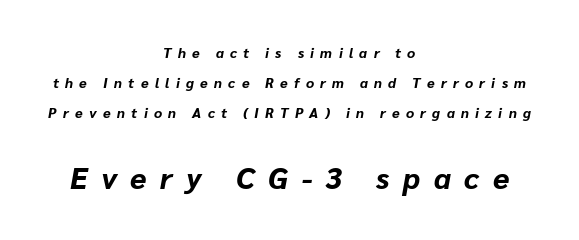
The image shows 30 px bold type, italic (leaning right); set centered, loose line spacing (2.13x), unusually wide letter spacing (+0.45 em), not underlined; the second (bottom) block is 2.14x larger; low stroke contrast and a medium x-height.
